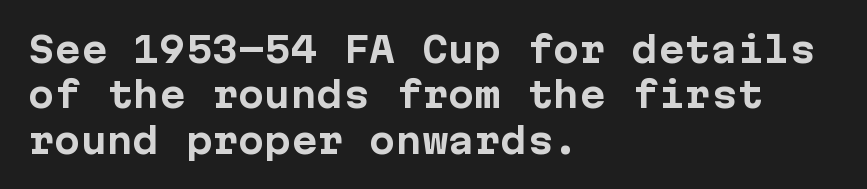
The image shows 35 px bold sans-serif type, upright; set left-aligned, normal line spacing (1.3x), normal letter spacing, not underlined; low stroke contrast and a medium x-height.
